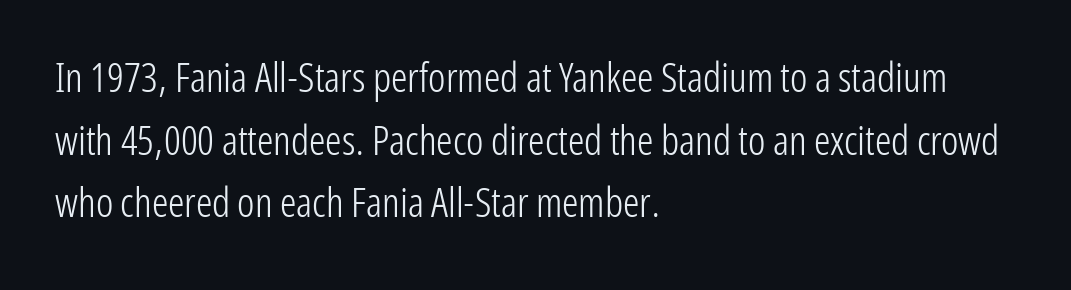
The letterforms sit shoulder to shoulder at normal distance. The passage shown is typed in a proportional face where columns would drift. This is sans-serif lettering, the kind often seen on screens and signage. Compared with a centered layout, this one pins lines to the left instead. Successive baselines arrive at the customary interval. Is this a heavy cut? Hardly; it is regular or lighter.
